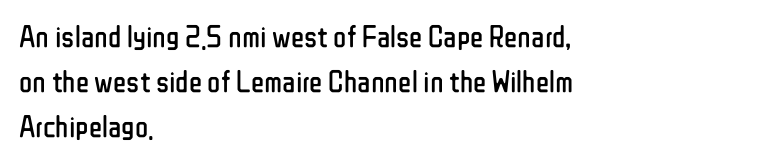
{"serif": "no", "italic": "no", "bold": "no", "weight": "regular", "width": "condensed", "stroke_contrast": "low", "x_height": "medium", "monospaced": "no", "underline": "no", "align": "left", "line_spacing": "normal", "line_spacing_ratio": 1.45, "letter_spacing": "normal", "letter_spacing_em": 0.0, "glyph_px": 31}
